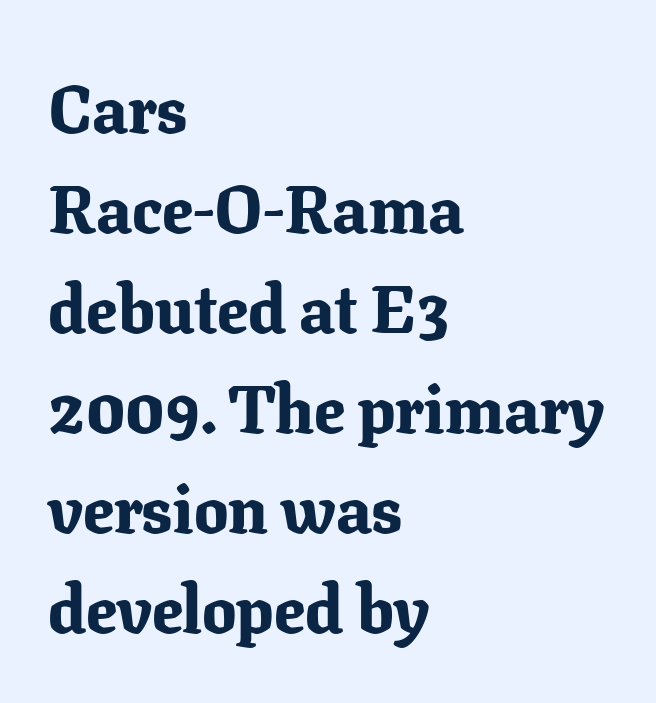
The image shows 68 px bold serif type, upright; set left-aligned, normal line spacing (1.47x), normal letter spacing, not underlined; low stroke contrast and a medium x-height.
